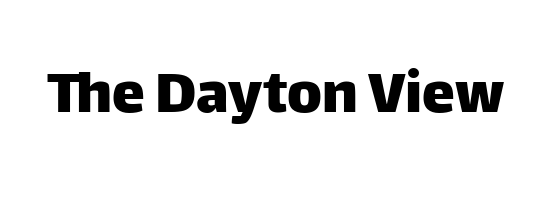
Think of a printed novel: that variable character pitch is what you see here. Tracking here is standard; glyphs follow each other at the usual distance. The lettering stays uniformly vertical, giving the passage a roman look. This rendering employs a face without finishing strokes, i.e., a sans-serif. Descenders hang freely into open space.
